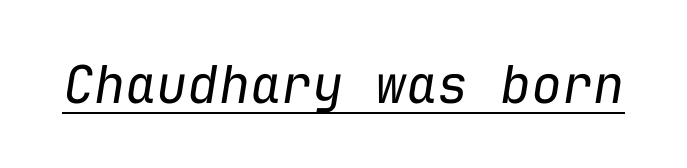
Q: Is the text bold? A: No.
Q: Is the text italic (slanted)? A: Yes, it leans right by about 9 degrees.
Q: Is the text underlined? A: Yes.
Q: Is the spacing between letters normal or unusually wide? A: Normal.
Q: Width (condensed, normal, or wide)? A: Normal.
Q: Stroke contrast? A: Low.
Q: x-height? A: Medium.
Q: Monospaced? A: Yes.
